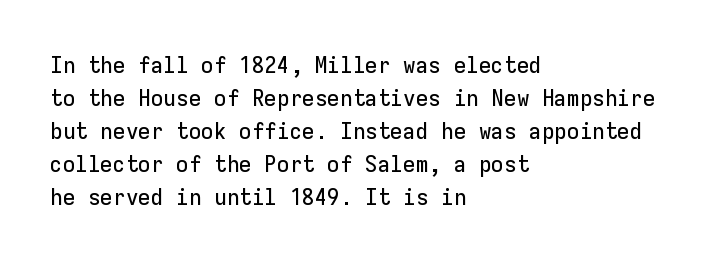
Plain, unruled lines of type. Letter spacing: default. Quick note: interline space is typical. Does the lettering tilt? It doesn't — this is upright. One-word summary of the alignment: left.
